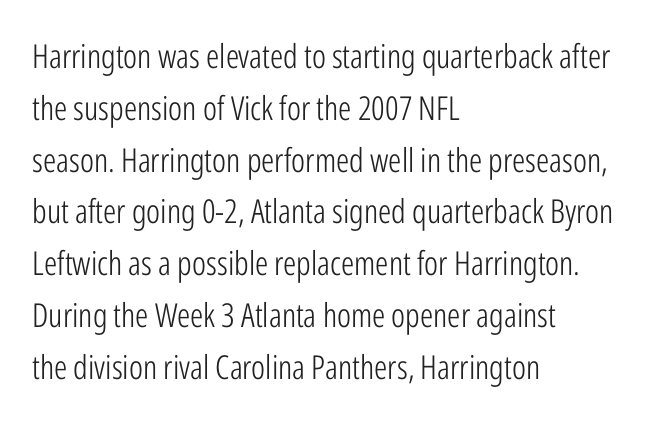
The image shows 33 px light, condensed sans-serif type, upright; set left-aligned, normal line spacing (1.57x), normal letter spacing, not underlined; low stroke contrast and a medium x-height.
